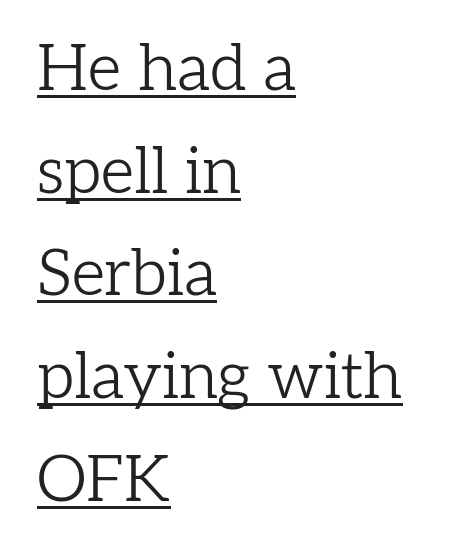
Q: Is the text bold? A: No.
Q: Is the text italic (slanted)? A: No, it is upright.
Q: Is the typeface a serif or a sans-serif typeface? A: Serif.
Q: Is the text underlined? A: Yes.
Q: How is the paragraph aligned? A: Left-aligned.
Q: Is the spacing between letters normal or unusually wide? A: Normal.
Q: Is the spacing between lines tight, normal or loose? A: Normal.
Q: Width (condensed, normal, or wide)? A: Normal.
Q: Stroke contrast? A: Low.
Q: x-height? A: Medium.
Q: Monospaced? A: No.
